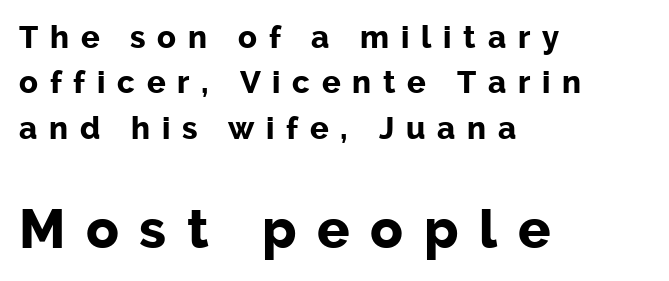
Q: Is the text bold? A: Yes.
Q: Is the text italic (slanted)? A: No, it is upright.
Q: Is the typeface a serif or a sans-serif typeface? A: Sans-serif.
Q: Is the text underlined? A: No.
Q: How is the paragraph aligned? A: Left-aligned.
Q: Is the spacing between letters normal or unusually wide? A: Unusually wide.
Q: Is the spacing between lines tight, normal or loose? A: Normal.
Q: Which block of text is set in a larger size, the first (top) or the second (bottom)? A: The second (bottom) one.
Q: Width (condensed, normal, or wide)? A: Normal.
Q: Stroke contrast? A: Low.
Q: x-height? A: Medium.
Q: Monospaced? A: No.
